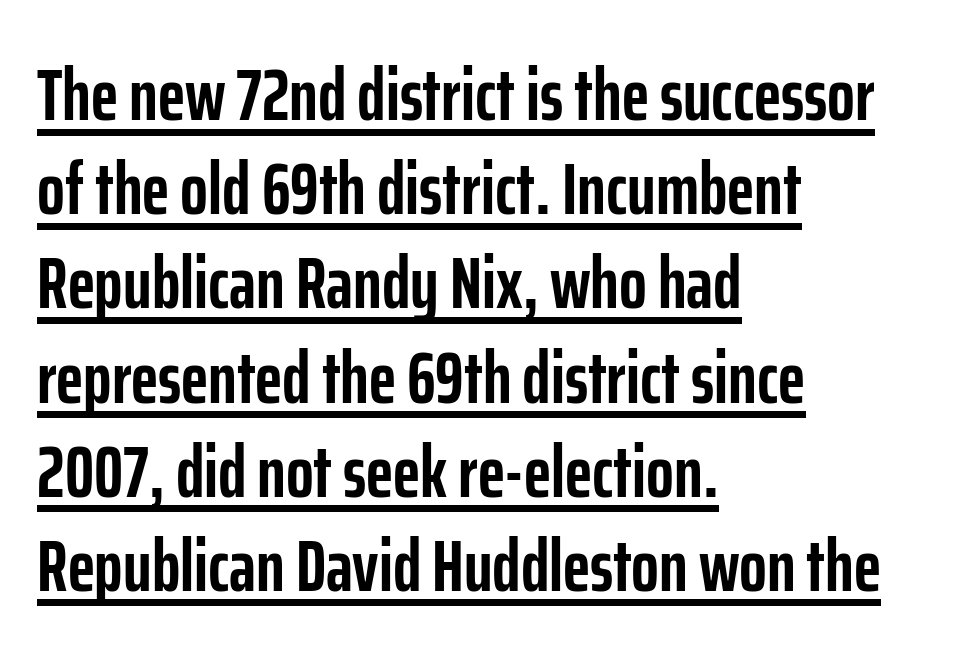
The image shows 73 px semibold, condensed sans-serif type, upright; set left-aligned, normal line spacing (1.29x), normal letter spacing, underlined; low stroke contrast and a medium x-height.
